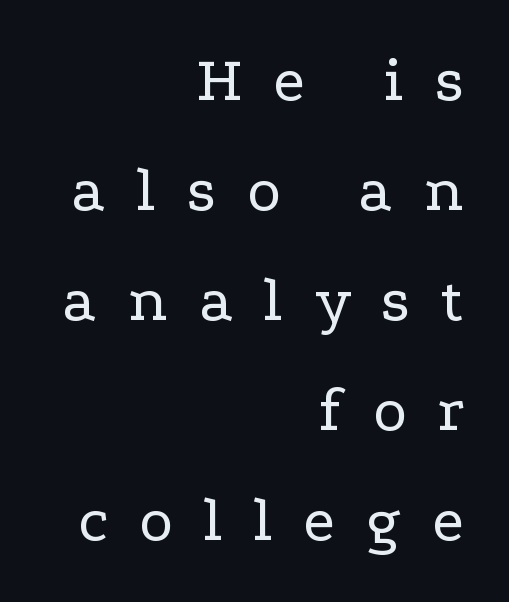
Q: Is the text bold? A: No.
Q: Is the text italic (slanted)? A: No, it is upright.
Q: Is the typeface a serif or a sans-serif typeface? A: Serif.
Q: Is the text underlined? A: No.
Q: How is the paragraph aligned? A: Right-aligned.
Q: Is the spacing between letters normal or unusually wide? A: Unusually wide.
Q: Width (condensed, normal, or wide)? A: Wide.
Q: Stroke contrast? A: Low.
Q: x-height? A: Medium.
Q: Monospaced? A: No.
